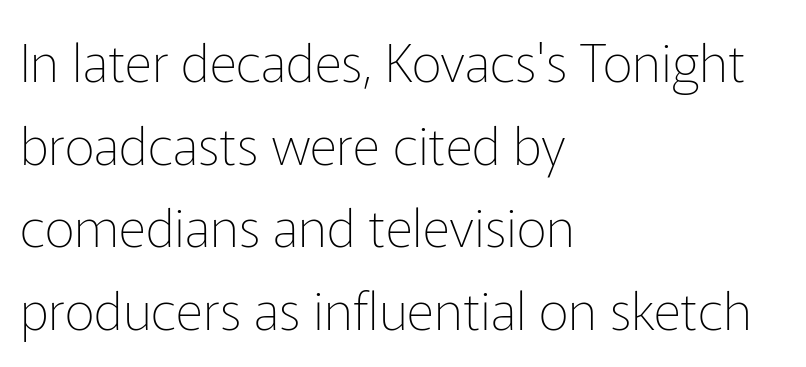
Q: Is the text bold? A: No.
Q: Is the text italic (slanted)? A: No, it is upright.
Q: Is the typeface a serif or a sans-serif typeface? A: Sans-serif.
Q: Is the text underlined? A: No.
Q: How is the paragraph aligned? A: Left-aligned.
Q: Is the spacing between letters normal or unusually wide? A: Normal.
Q: Is the spacing between lines tight, normal or loose? A: Normal.
Q: Width (condensed, normal, or wide)? A: Normal.
Q: Stroke contrast? A: Low.
Q: x-height? A: Medium.
Q: Monospaced? A: No.
